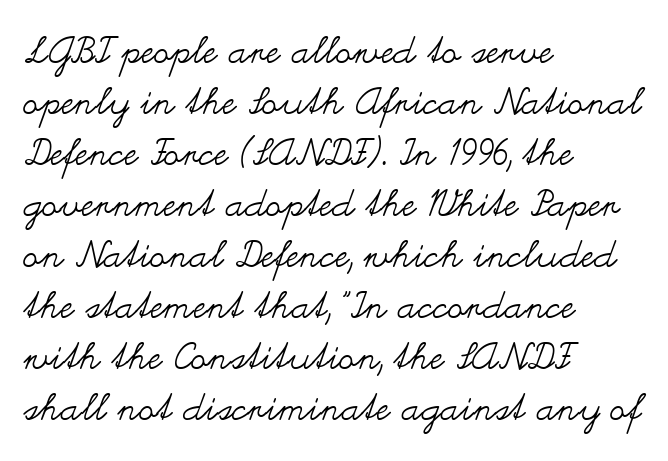
{"bold": "no", "weight": "regular", "width": "wide", "stroke_contrast": "medium", "x_height": "small", "monospaced": "no", "underline": "no", "align": "left", "line_spacing": "normal", "line_spacing_ratio": 1.38, "letter_spacing": "normal", "letter_spacing_em": 0.0, "glyph_px": 37}
